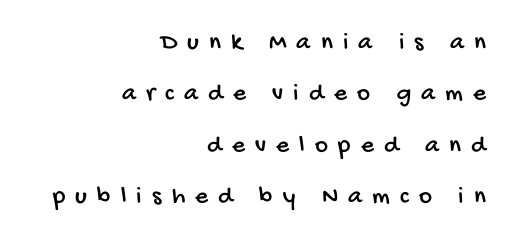
Q: Is the text underlined? A: No.
Q: How is the paragraph aligned? A: Right-aligned.
Q: Is the spacing between letters normal or unusually wide? A: Unusually wide.
Q: Is the spacing between lines tight, normal or loose? A: Loose.
